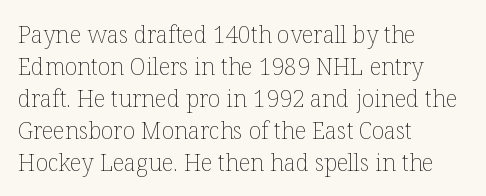
Q: Is the text bold? A: No.
Q: Is the text italic (slanted)? A: No, it is upright.
Q: Is the text underlined? A: No.
Q: How is the paragraph aligned? A: Left-aligned.
Q: Is the spacing between letters normal or unusually wide? A: Normal.
Q: Is the spacing between lines tight, normal or loose? A: Normal.
